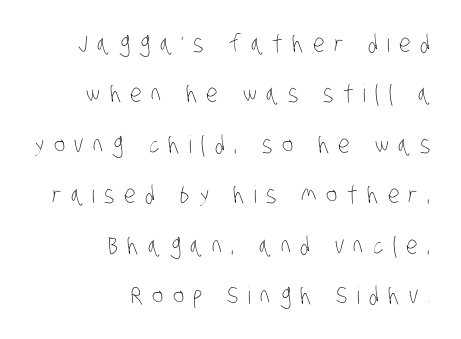
Q: Is the text bold? A: No.
Q: Is the text underlined? A: No.
Q: How is the paragraph aligned? A: Right-aligned.
Q: Is the spacing between letters normal or unusually wide? A: Unusually wide.
Q: Is the spacing between lines tight, normal or loose? A: Loose.
